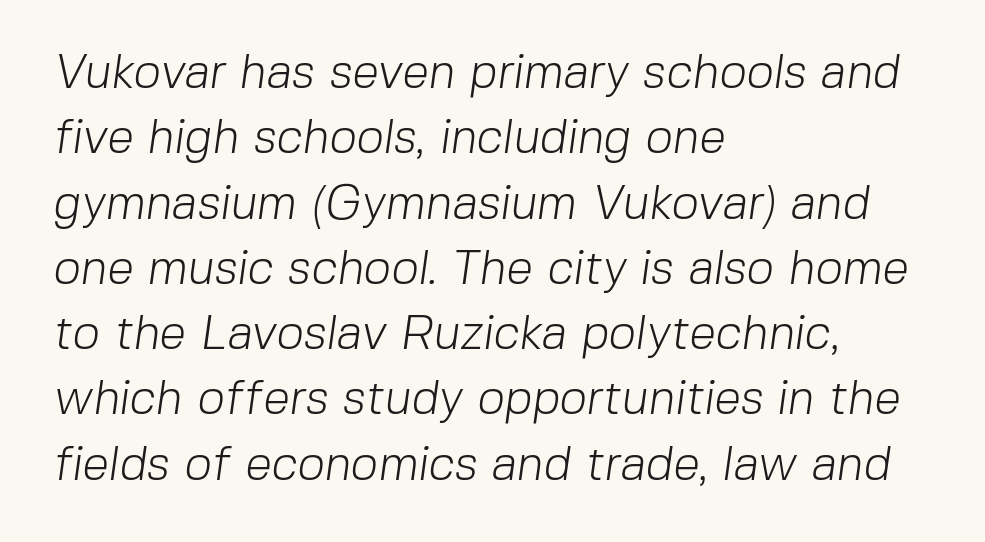
{"serif": "no", "bold": "no", "weight": "light", "width": "normal", "stroke_contrast": "low", "x_height": "medium", "monospaced": "no", "underline": "no", "align": "left", "line_spacing": "normal", "line_spacing_ratio": 1.36, "letter_spacing": "normal", "letter_spacing_em": 0.0, "glyph_px": 48}
